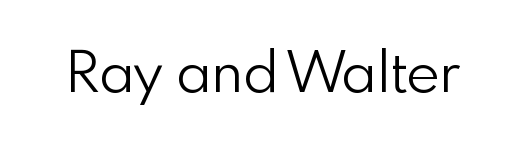
{"serif": "no", "italic": "no", "bold": "no", "weight": "light", "width": "normal", "x_height": "small", "monospaced": "no", "underline": "no", "letter_spacing": "normal", "letter_spacing_em": 0.0, "glyph_px": 57}
